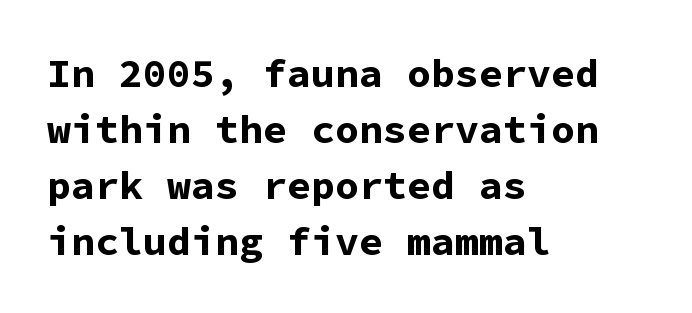
{"serif": "no", "italic": "no", "bold": "yes", "weight": "bold", "width": "normal", "stroke_contrast": "low", "x_height": "medium", "monospaced": "yes", "underline": "no", "align": "left", "line_spacing": "normal", "line_spacing_ratio": 1.4, "letter_spacing": "normal", "letter_spacing_em": 0.0, "glyph_px": 40}
